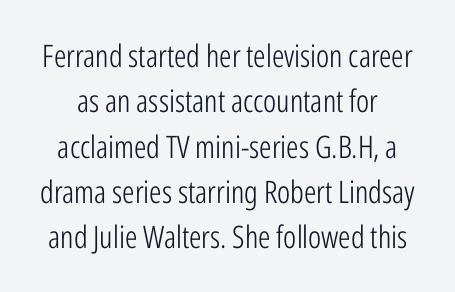
{"serif": "no", "italic": "no", "bold": "no", "weight": "light", "width": "condensed", "stroke_contrast": "low", "x_height": "medium", "monospaced": "no", "underline": "no", "line_spacing": "normal", "line_spacing_ratio": 1.46, "letter_spacing": "normal", "letter_spacing_em": 0.0, "glyph_px": 31}
